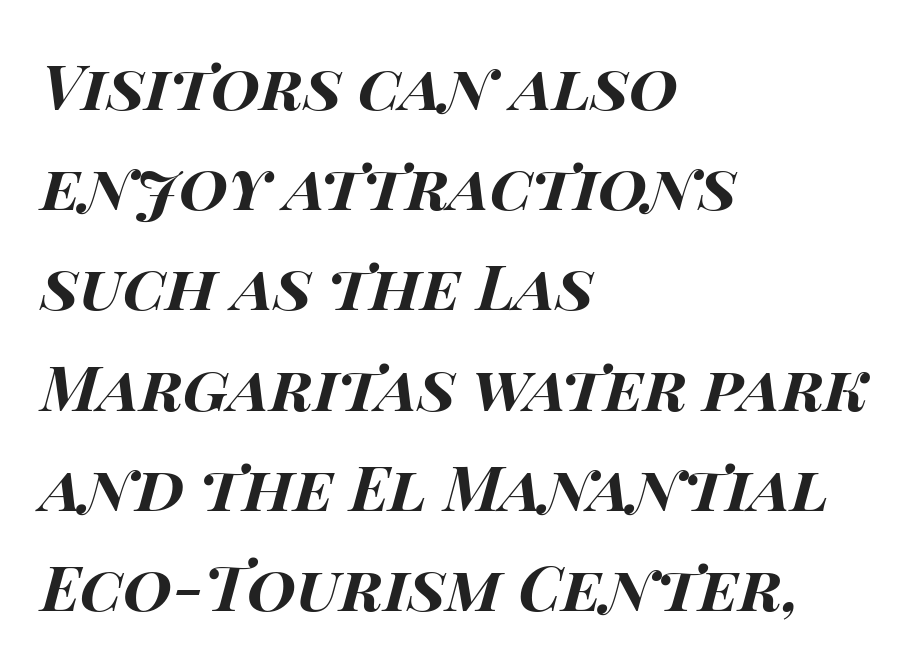
The image shows 63 px bold, wide type, italic (leaning right); set left-aligned, normal line spacing (1.59x), normal letter spacing, not underlined; high stroke contrast and a large x-height.
